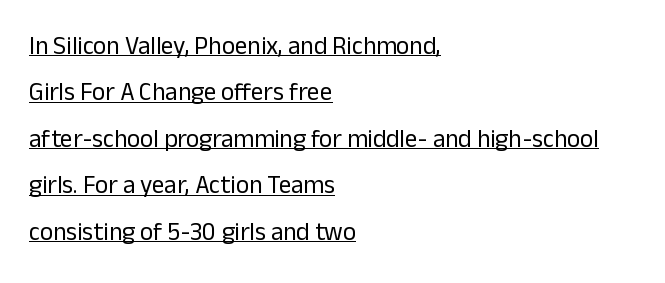
The image shows 25 px text type, upright; set left-aligned, line spacing 1.86x, normal letter spacing, underlined.
